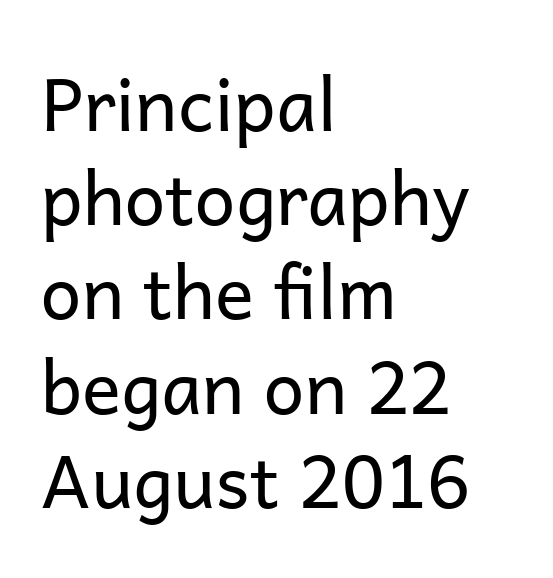
The image shows 73 px regular-weight sans-serif type, upright; set left-aligned, normal line spacing (1.29x), normal letter spacing, not underlined; low stroke contrast and a medium x-height.
